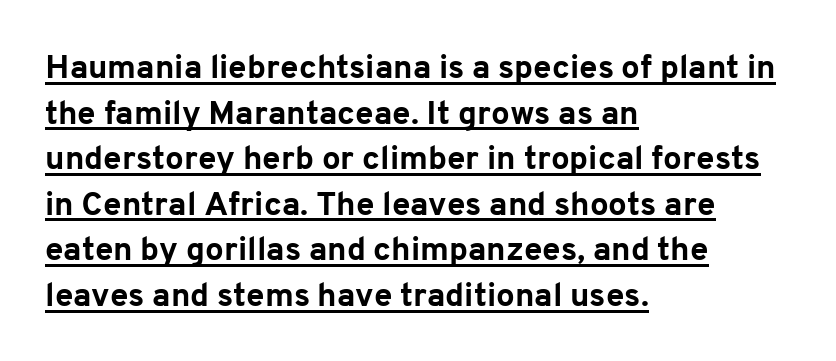
{"serif": "no", "italic": "no", "bold": "yes", "weight": "bold", "width": "normal", "stroke_contrast": "low", "x_height": "medium", "monospaced": "no", "underline": "yes", "align": "left", "line_spacing": "normal", "line_spacing_ratio": 1.38, "letter_spacing": "normal", "letter_spacing_em": 0.0, "glyph_px": 33}
